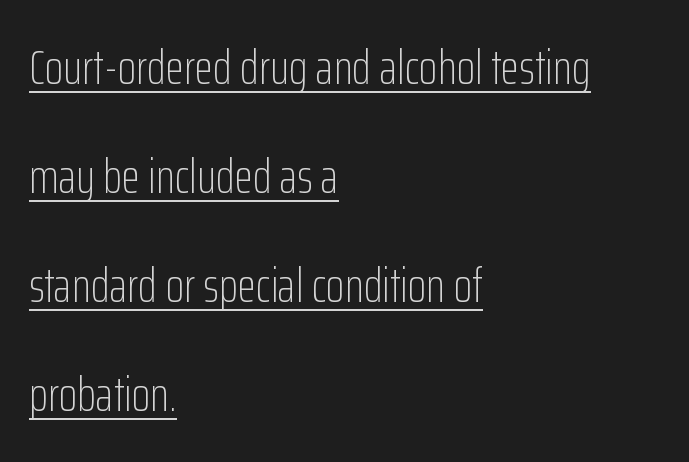
The image shows 48 px light, condensed sans-serif type, upright; set left-aligned, loose line spacing (2.27x), normal letter spacing, underlined; low stroke contrast and a medium x-height.
